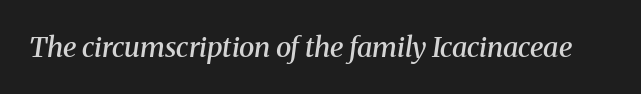
{"serif": "yes", "italic": "yes", "lean": "right", "slant_degrees": 8, "bold": "semi", "weight": "semibold", "width": "normal", "stroke_contrast": "medium", "x_height": "medium", "monospaced": "no", "underline": "no", "letter_spacing": "normal", "letter_spacing_em": 0.0, "glyph_px": 28}
